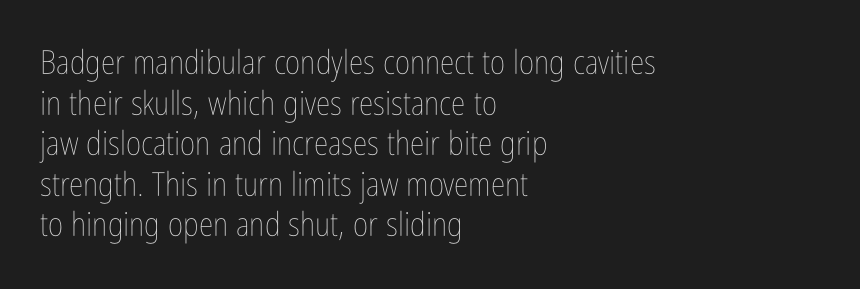
The image shows 33 px thin, condensed type, upright; set left-aligned, line spacing 1.23x, normal letter spacing, not underlined; low stroke contrast and a medium x-height.
